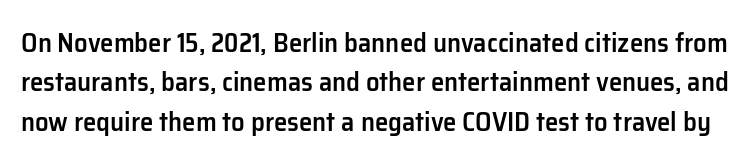
{"italic": "no", "bold": "semi", "underline": "no", "line_spacing": "normal", "line_spacing_ratio": 1.46, "letter_spacing": "normal", "letter_spacing_em": 0.0, "glyph_px": 27}
